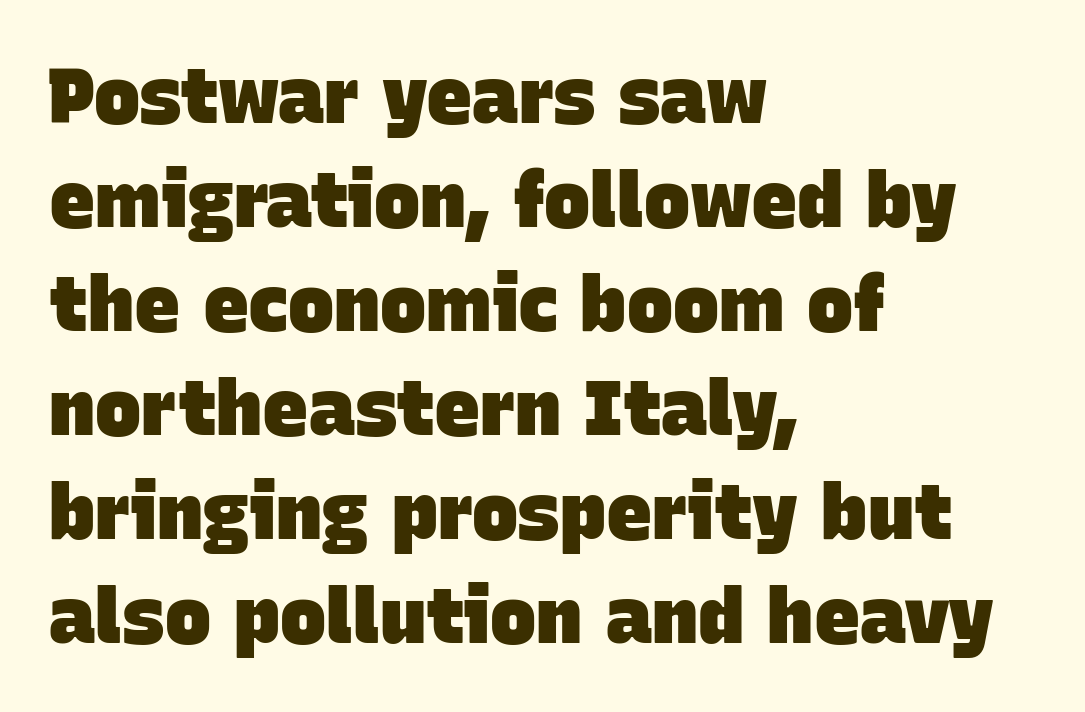
Q: Is the text bold? A: Yes.
Q: Is the typeface a serif or a sans-serif typeface? A: Sans-serif.
Q: Is the text underlined? A: No.
Q: How is the paragraph aligned? A: Left-aligned.
Q: Is the spacing between letters normal or unusually wide? A: Normal.
Q: Is the spacing between lines tight, normal or loose? A: Normal.
Q: Width (condensed, normal, or wide)? A: Normal.
Q: Stroke contrast? A: Low.
Q: x-height? A: Large.
Q: Monospaced? A: No.
